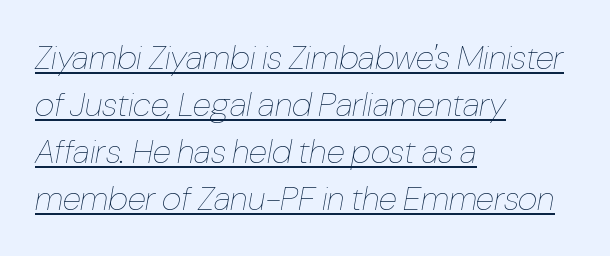
{"italic": "yes", "lean": "right", "slant_degrees": 10, "bold": "no", "weight": "thin", "width": "condensed", "stroke_contrast": "low", "x_height": "medium", "monospaced": "no", "underline": "yes", "align": "left", "line_spacing": "normal", "line_spacing_ratio": 1.38, "letter_spacing": "normal", "letter_spacing_em": 0.0, "glyph_px": 34}
